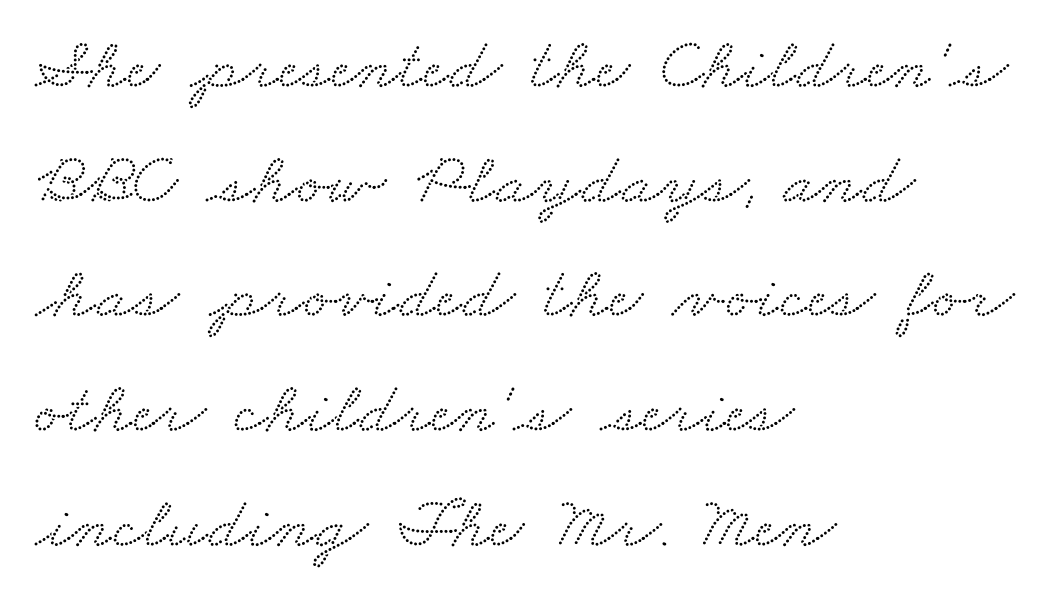
Baseline-to-baseline distance is the conventional proportion of letter height. The ragged edge is on the right, which tells us the setting is flush left. Glance below the letters and you will spot only blank space. In terms of letterspacing, this is plain default setting. The designer went with a serif here, giving each stem small feet.
